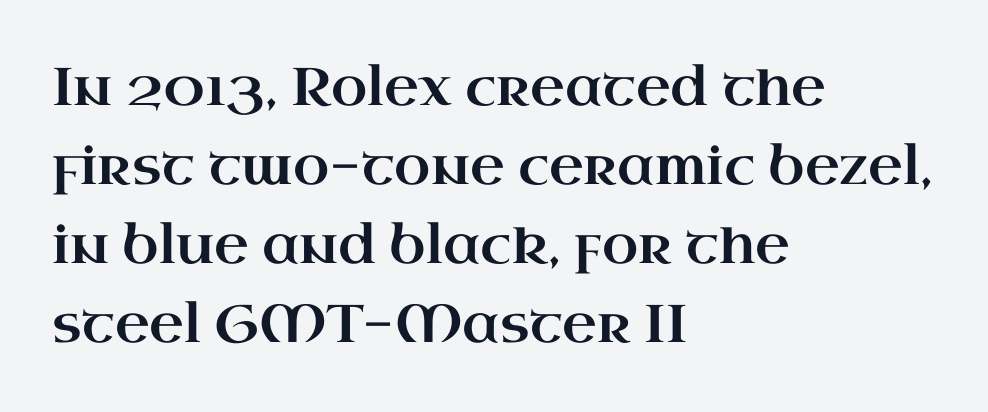
Q: Is the text italic (slanted)? A: No, it is upright.
Q: Is the typeface a serif or a sans-serif typeface? A: Serif.
Q: Is the text underlined? A: No.
Q: How is the paragraph aligned? A: Left-aligned.
Q: Is the spacing between letters normal or unusually wide? A: Normal.
Q: Is the spacing between lines tight, normal or loose? A: Normal.
Q: Width (condensed, normal, or wide)? A: Wide.
Q: Stroke contrast? A: High.
Q: x-height? A: Small.
Q: Monospaced? A: No.
